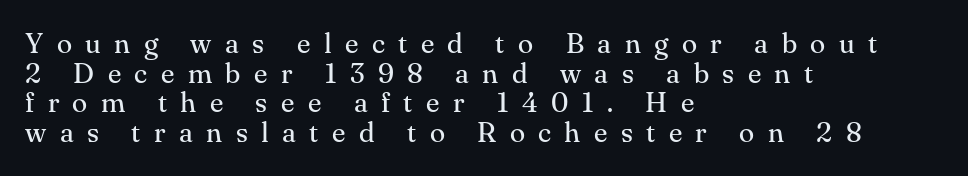
{"serif": "yes", "italic": "no", "bold": "no", "weight": "regular", "width": "normal", "stroke_contrast": "medium", "x_height": "small", "monospaced": "no", "underline": "no", "align": "left", "line_spacing": "tight", "line_spacing_ratio": 1.06, "letter_spacing": "wide", "letter_spacing_em": 0.48, "glyph_px": 28}
